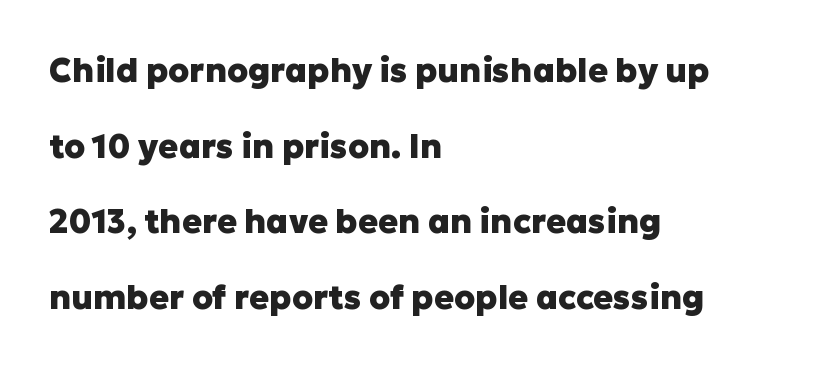
{"serif": "no", "italic": "no", "bold": "yes", "weight": "heavy", "width": "normal", "stroke_contrast": "low", "x_height": "medium", "monospaced": "no", "underline": "no", "align": "left", "line_spacing": "loose", "line_spacing_ratio": 2.29, "letter_spacing": "normal", "letter_spacing_em": 0.0, "glyph_px": 33}
